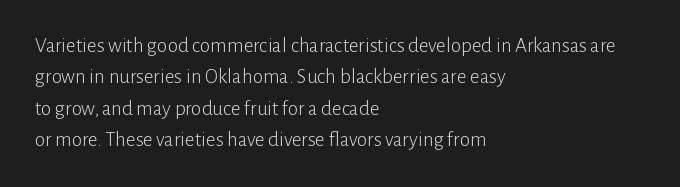
The image shows 21 px text type, upright; set left-aligned, normal line spacing (1.5x), normal letter spacing, not underlined.
